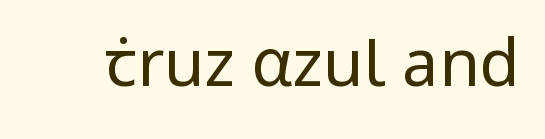
You can tell it's not italic because the verticals are truly vertical. Think of a printed novel: that variable character pitch is what you see here. This rendering employs a face without finishing strokes, i.e., a sans-serif. The area under the type is left untouched. On a weight scale, this lands at 450 or below.
